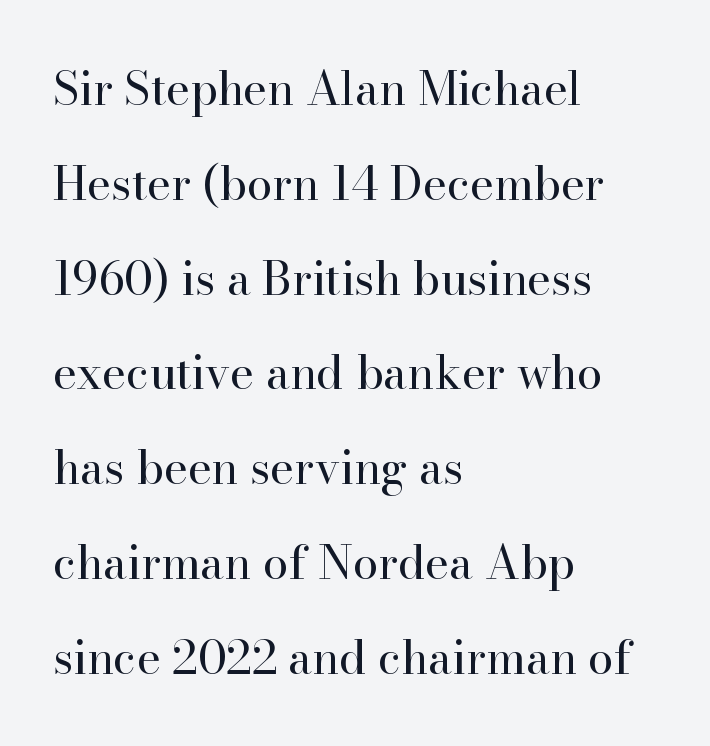
Q: Is the text bold? A: No.
Q: Is the text italic (slanted)? A: No, it is upright.
Q: Is the typeface a serif or a sans-serif typeface? A: Serif.
Q: Is the text underlined? A: No.
Q: How is the paragraph aligned? A: Left-aligned.
Q: Is the spacing between letters normal or unusually wide? A: Normal.
Q: Is the spacing between lines tight, normal or loose? A: Loose.
Q: Width (condensed, normal, or wide)? A: Normal.
Q: Stroke contrast? A: High.
Q: x-height? A: Small.
Q: Monospaced? A: No.
